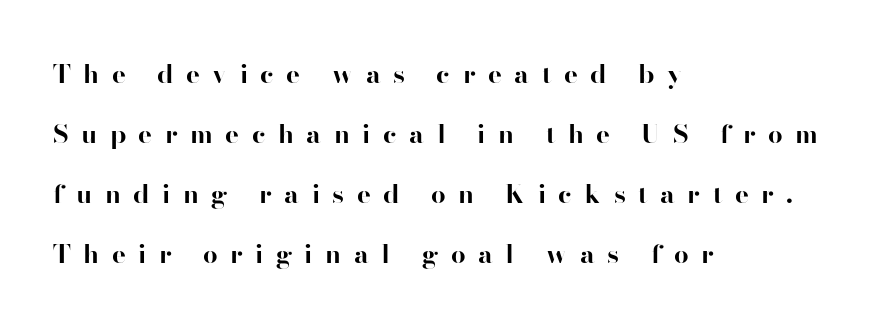
{"italic": "no", "bold": "yes", "underline": "no", "align": "left", "line_spacing": "loose", "line_spacing_ratio": 2.31, "letter_spacing": "wide", "letter_spacing_em": 0.48, "glyph_px": 26}
